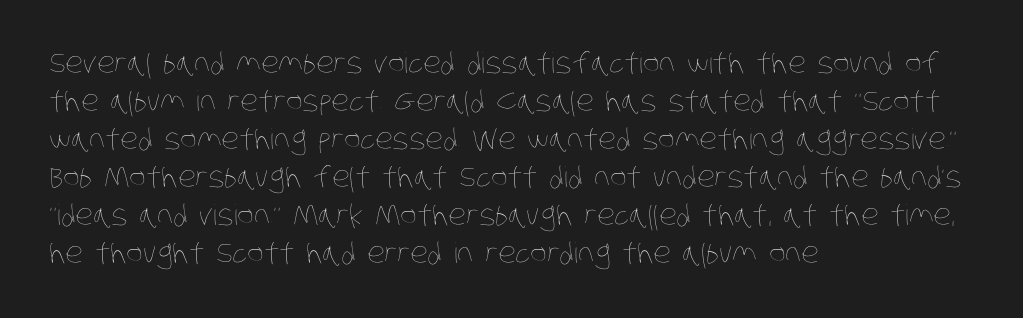
{"bold": "no", "weight": "thin", "width": "condensed", "stroke_contrast": "low", "x_height": "large", "monospaced": "no", "underline": "no", "align": "left", "line_spacing": "normal", "line_spacing_ratio": 1.36, "letter_spacing": "normal", "letter_spacing_em": 0.0, "glyph_px": 28}
